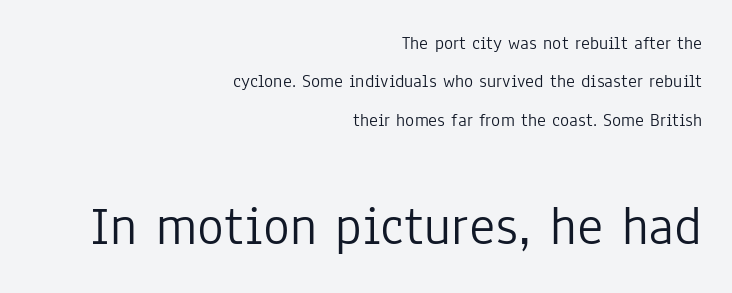
Tracking value appears to be zero — textbook default spacing. Letterform terminals end flat and unadorned throughout the passage. This rendering features lettering with no underline. Leading: increased. Each line ends at the same right margin while the left side varies. The letters advance in unequal steps, a hallmark of proportional type.
